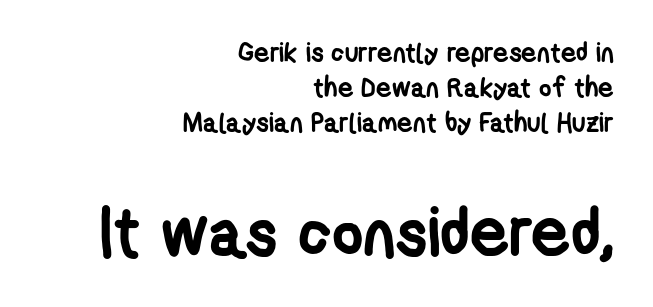
I'd describe the lettering as bold — thick and assertive. Look at the glyph heights: the lower group is clearly the bigger setting. Note the varied advance widths — an 'i' is clearly narrower than an 'm'. The rendering keeps characters at their native spacing. This rendering uses right alignment, leaving the left contour irregular. The glyphs in this specimen are sans serif.
